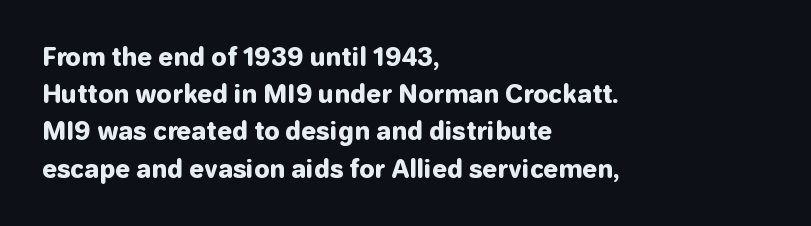
The image shows 24 px bold type, upright; set left-aligned, normal line spacing (1.55x), normal letter spacing, not underlined.
